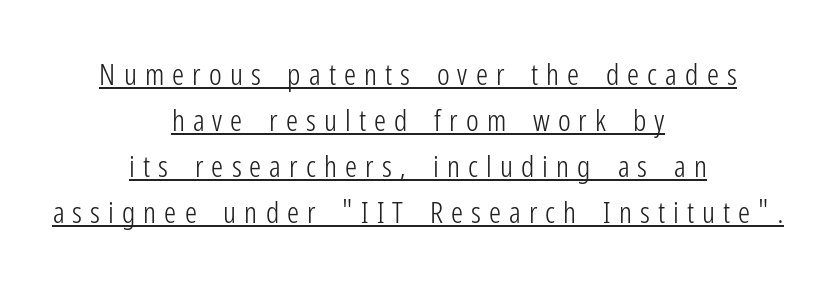
The image shows 30 px light, condensed sans-serif type, upright; set centered, normal line spacing (1.53x), unusually wide letter spacing (+0.27 em), underlined; low stroke contrast and a medium x-height.
